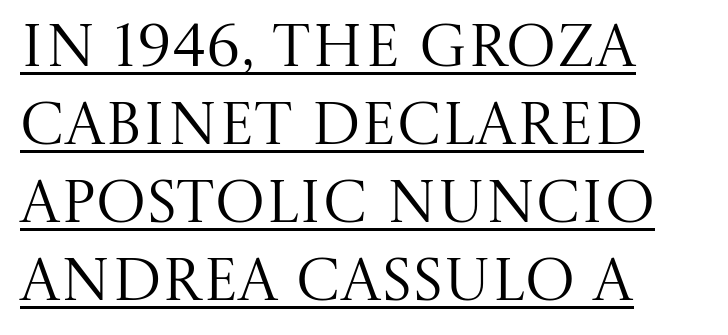
The image shows 60 px regular-weight serif type, upright; set left-aligned, normal line spacing (1.3x), normal letter spacing, underlined; medium stroke contrast and a large x-height.
